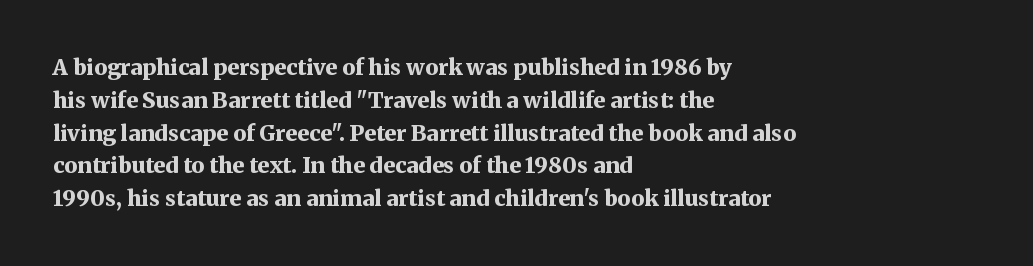
{"italic": "no", "bold": "yes", "underline": "no", "align": "left", "line_spacing": "normal", "line_spacing_ratio": 1.49, "letter_spacing": "normal", "letter_spacing_em": 0.0, "glyph_px": 22}
